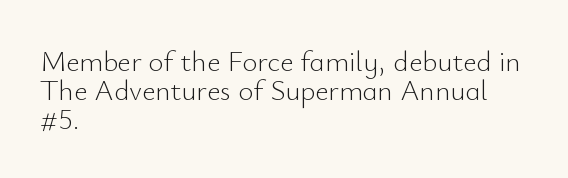
Does the leading feel generous? Not at all — it's pinched. Upright lettering throughout. Default kerning and tracking; the words read as compact shapes. Each line starts at the same left margin while the right side varies. No extra ink here — the face is not bold. Bare-footed words on every line.
